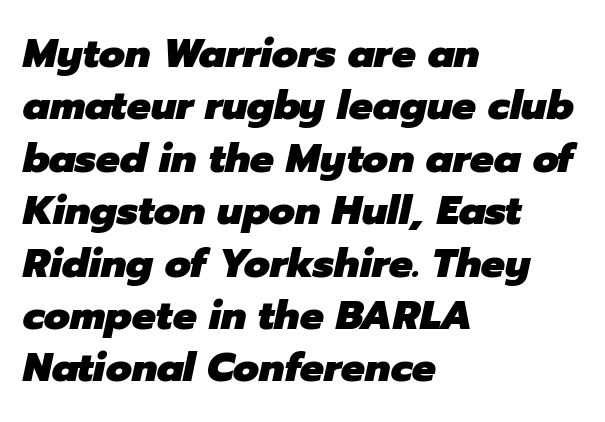
Rule under the text: the space is simply empty. Typesetter's note: full bold, strokes at maximum text heaviness. The rendering keeps characters at their native spacing. Rows of type keep a routine distance in the vertical direction.
